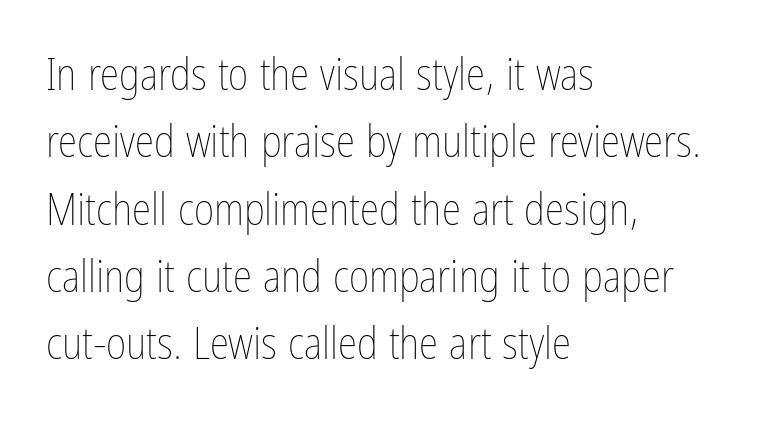
{"italic": "no", "bold": "no", "weight": "thin", "width": "condensed", "stroke_contrast": "low", "x_height": "medium", "monospaced": "no", "underline": "no", "align": "left", "line_spacing": "normal", "line_spacing_ratio": 1.53, "letter_spacing": "normal", "letter_spacing_em": 0.0, "glyph_px": 44}
